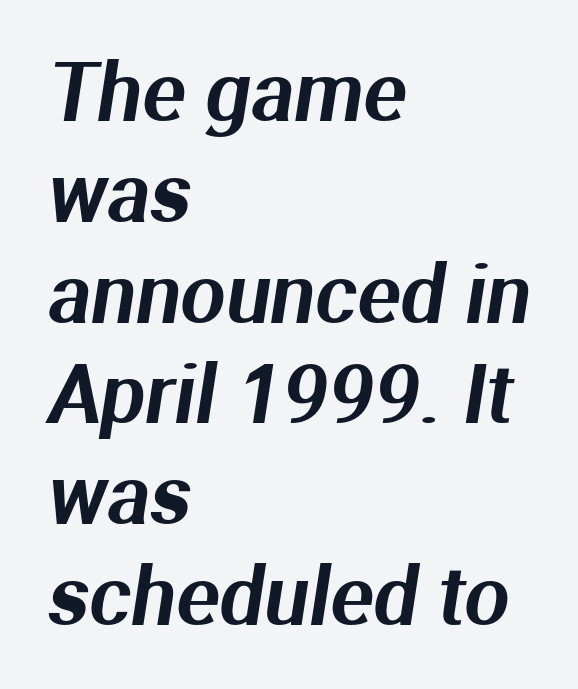
Q: Is the typeface a serif or a sans-serif typeface? A: Sans-serif.
Q: Is the text underlined? A: No.
Q: How is the paragraph aligned? A: Left-aligned.
Q: Is the spacing between letters normal or unusually wide? A: Normal.
Q: Is the spacing between lines tight, normal or loose? A: Normal.
Q: Width (condensed, normal, or wide)? A: Normal.
Q: Stroke contrast? A: Medium.
Q: x-height? A: Medium.
Q: Monospaced? A: No.
